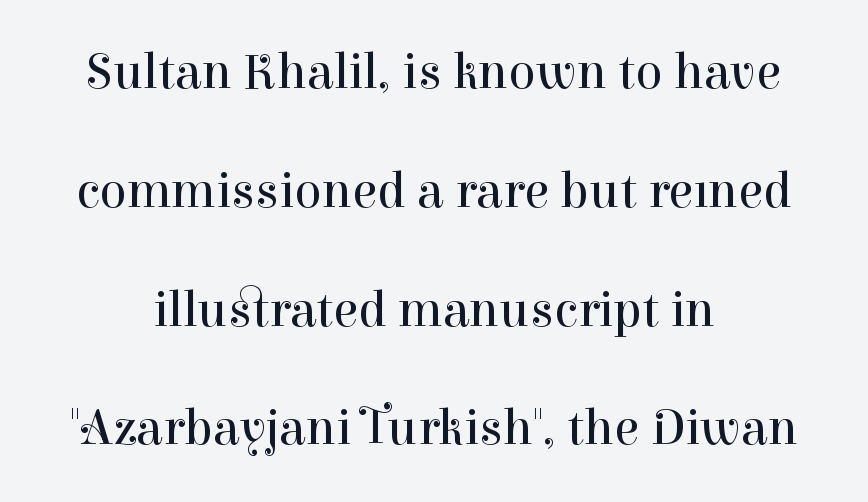
Q: Is the text bold? A: No.
Q: Is the text italic (slanted)? A: No, it is upright.
Q: Is the typeface a serif or a sans-serif typeface? A: Serif.
Q: Is the text underlined? A: No.
Q: How is the paragraph aligned? A: Centered.
Q: Is the spacing between letters normal or unusually wide? A: Normal.
Q: Is the spacing between lines tight, normal or loose? A: Loose.
Q: Width (condensed, normal, or wide)? A: Normal.
Q: Stroke contrast? A: High.
Q: x-height? A: Medium.
Q: Monospaced? A: No.
